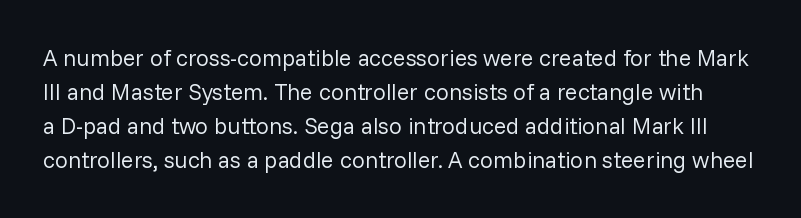
Q: Is the text bold? A: No.
Q: Is the text italic (slanted)? A: No, it is upright.
Q: Is the text underlined? A: No.
Q: Is the spacing between letters normal or unusually wide? A: Normal.
Q: Is the spacing between lines tight, normal or loose? A: Normal.
